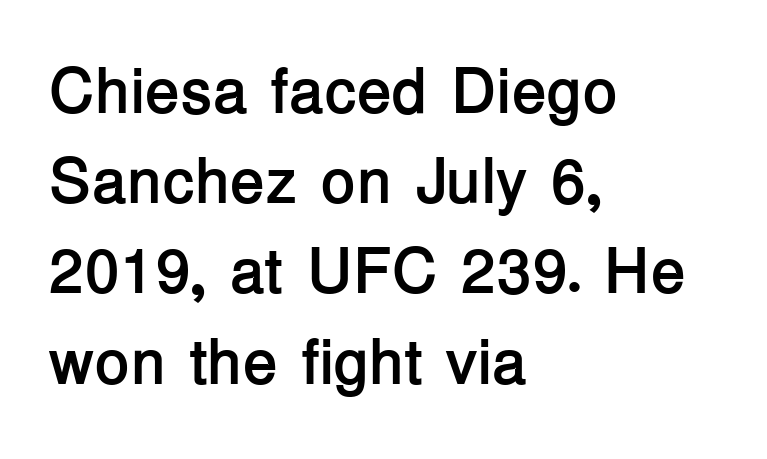
Q: Is the text bold? A: Yes.
Q: Is the text italic (slanted)? A: No, it is upright.
Q: Is the typeface a serif or a sans-serif typeface? A: Sans-serif.
Q: Is the text underlined? A: No.
Q: How is the paragraph aligned? A: Left-aligned.
Q: Is the spacing between letters normal or unusually wide? A: Normal.
Q: Is the spacing between lines tight, normal or loose? A: Normal.
Q: Width (condensed, normal, or wide)? A: Normal.
Q: Stroke contrast? A: Low.
Q: x-height? A: Medium.
Q: Monospaced? A: No.
